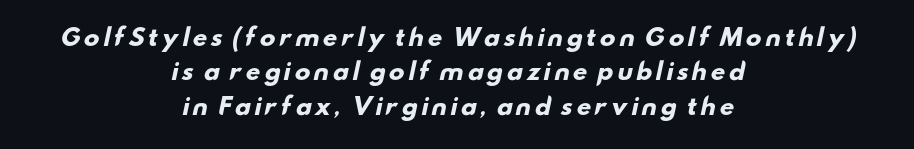
Q: Is the text bold? A: Yes.
Q: Is the text underlined? A: No.
Q: How is the paragraph aligned? A: Centered.
Q: Is the spacing between lines tight, normal or loose? A: Normal.
